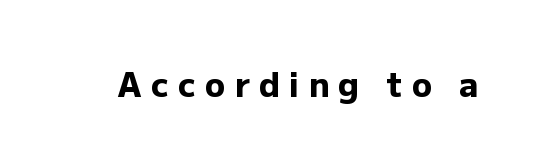
The image shows 33 px heavy sans-serif type, upright; set unusually wide letter spacing (+0.28 em), not underlined; low stroke contrast and a medium x-height.
